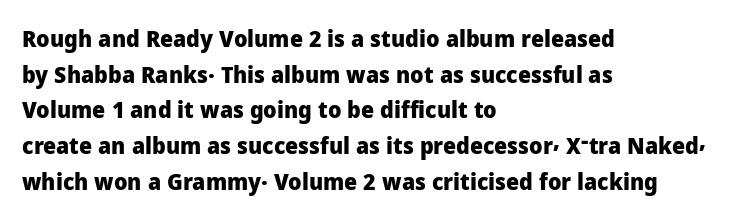
Q: Is the text bold? A: Yes.
Q: Is the text italic (slanted)? A: No, it is upright.
Q: Is the text underlined? A: No.
Q: How is the paragraph aligned? A: Left-aligned.
Q: Is the spacing between letters normal or unusually wide? A: Normal.
Q: Is the spacing between lines tight, normal or loose? A: Normal.
